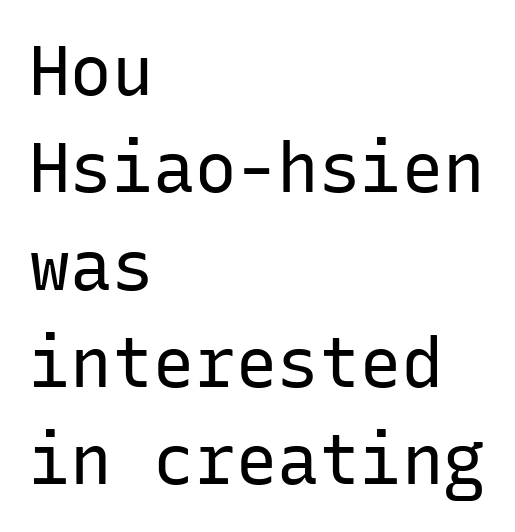
{"serif": "no", "italic": "no", "bold": "no", "weight": "regular", "width": "normal", "stroke_contrast": "low", "x_height": "medium", "monospaced": "yes", "underline": "no", "align": "left", "line_spacing": "normal", "line_spacing_ratio": 1.41, "letter_spacing": "normal", "letter_spacing_em": 0.0, "glyph_px": 69}
